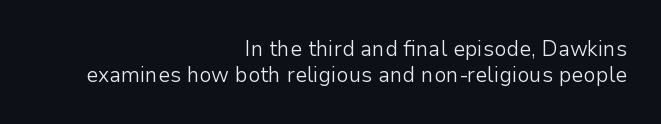
Alignment: flush right. Ascenders rise straight up at ninety degrees. Descenders are the only things crossing below the line. Stroke mass is kept to a normal reading level or below. The letterforms sit shoulder to shoulder at normal distance.
